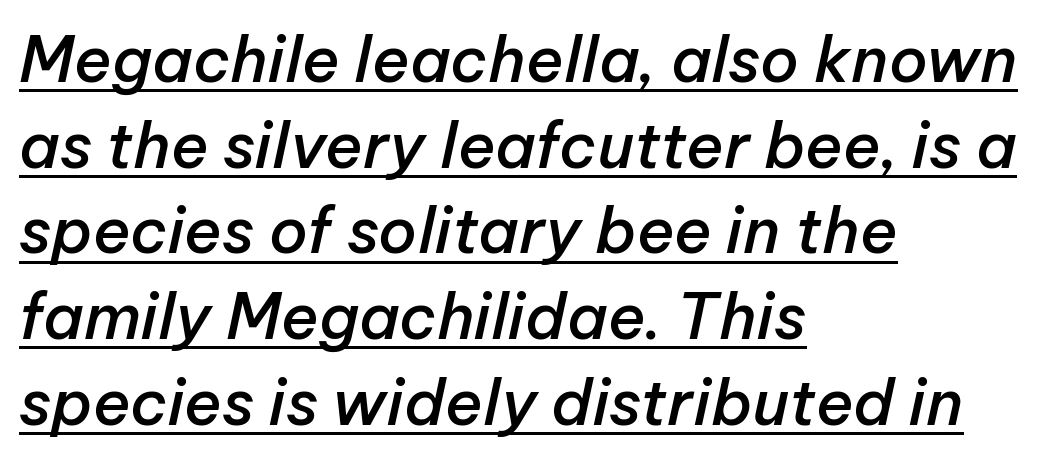
Q: Is the text bold? A: Semi-bold.
Q: Is the text italic (slanted)? A: Yes, it leans right by about 12 degrees.
Q: Is the text underlined? A: Yes.
Q: How is the paragraph aligned? A: Left-aligned.
Q: Is the spacing between letters normal or unusually wide? A: Normal.
Q: Is the spacing between lines tight, normal or loose? A: Normal.
Q: Width (condensed, normal, or wide)? A: Normal.
Q: Stroke contrast? A: Low.
Q: x-height? A: Medium.
Q: Monospaced? A: No.
